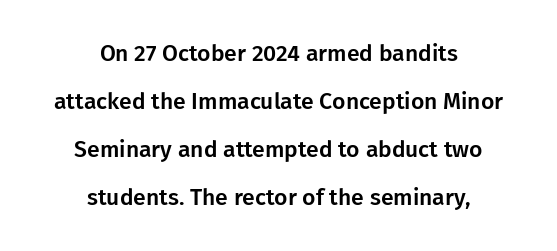
Q: Is the text italic (slanted)? A: No, it is upright.
Q: Is the text underlined? A: No.
Q: How is the paragraph aligned? A: Centered.
Q: Is the spacing between letters normal or unusually wide? A: Normal.
Q: Is the spacing between lines tight, normal or loose? A: Loose.
